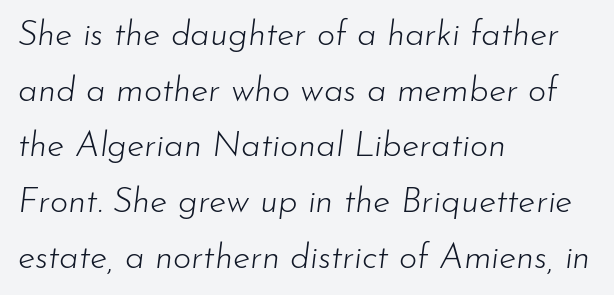
The image shows 35 px light type, italic (leaning right); set left-aligned, normal line spacing (1.59x), normal letter spacing, not underlined; low stroke contrast and a small x-height.
